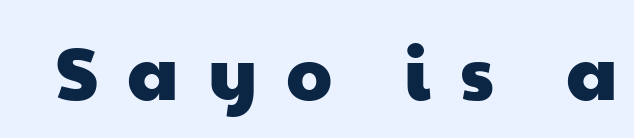
The letters advance in unequal steps, a hallmark of proportional type. The letters carry no serifs — their stems end cleanly without finishing strokes. Glyph-to-glyph distance is far greater than everyday printed text. Each row of text sits above clean, open space.
